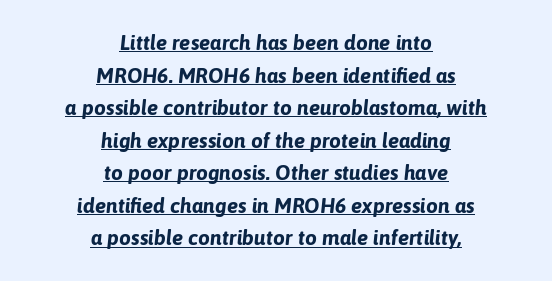
{"italic": "yes", "lean": "right", "slant_degrees": 6, "bold": "yes", "underline": "yes", "align": "center", "line_spacing": "normal", "line_spacing_ratio": 1.55, "letter_spacing": "normal", "letter_spacing_em": 0.0, "glyph_px": 21}
